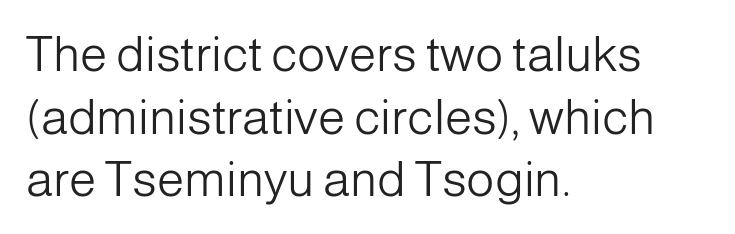
{"serif": "no", "italic": "no", "bold": "no", "weight": "light", "width": "normal", "stroke_contrast": "low", "x_height": "medium", "monospaced": "no", "underline": "no", "align": "left", "line_spacing": "normal", "line_spacing_ratio": 1.28, "letter_spacing": "normal", "letter_spacing_em": 0.0, "glyph_px": 49}
